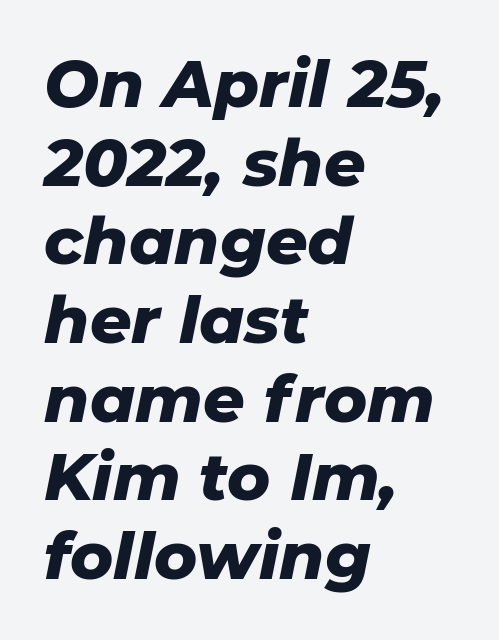
{"italic": "yes", "lean": "right", "slant_degrees": 11, "bold": "yes", "weight": "heavy", "width": "normal", "stroke_contrast": "low", "x_height": "medium", "monospaced": "no", "underline": "no", "align": "left", "line_spacing_ratio": 1.21, "letter_spacing": "normal", "letter_spacing_em": 0.0, "glyph_px": 65}
